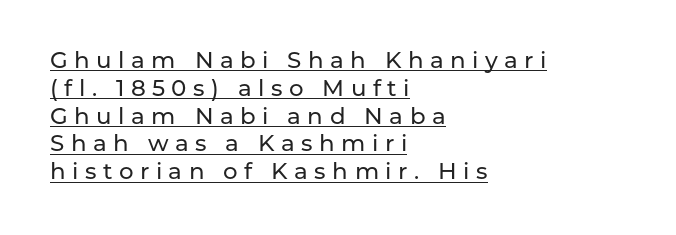
The image shows 23 px text type, upright; set left-aligned, line spacing 1.21x, unusually wide letter spacing (+0.28 em), underlined.
